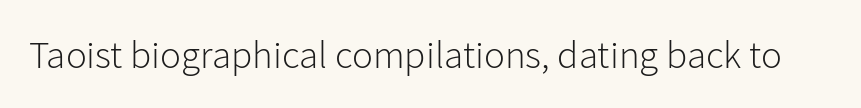
The image shows 39 px light sans-serif type, upright; set normal letter spacing, not underlined; low stroke contrast and a medium x-height.
